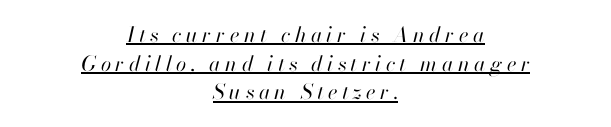
The image shows 21 px text type, italic (leaning right); set centered, normal line spacing (1.36x), unusually wide letter spacing (+0.21 em), underlined.
